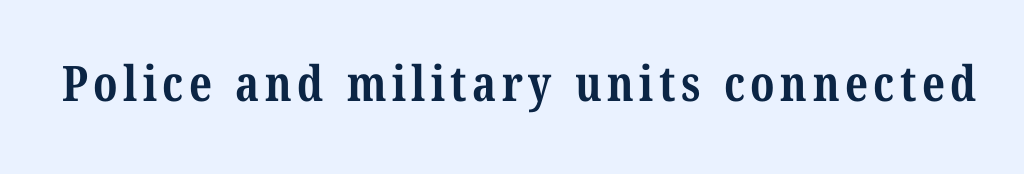
{"serif": "yes", "bold": "yes", "weight": "bold", "width": "condensed", "stroke_contrast": "medium", "x_height": "medium", "monospaced": "no", "underline": "no", "glyph_px": 49}
